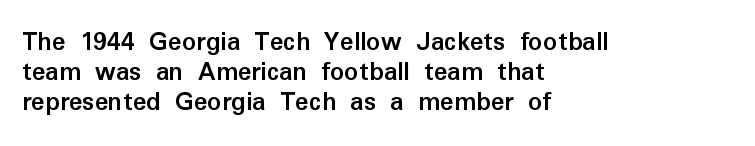
These words are printed bold, with thick strokes throughout. The block of text is dense from top to bottom, with scant space between rows. Each row of text sits above clean, open space. Note: no serifs on the glyphs.
